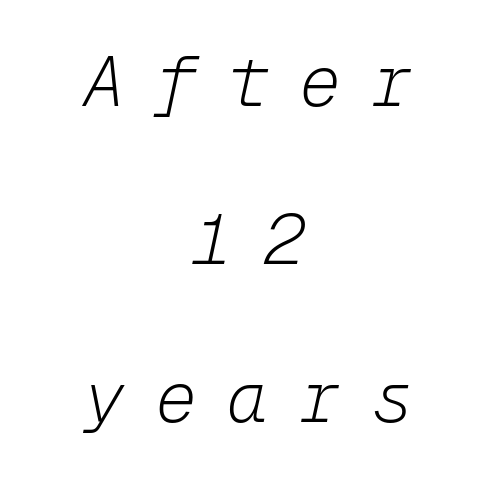
{"italic": "yes", "lean": "right", "slant_degrees": 12, "bold": "no", "weight": "light", "width": "normal", "stroke_contrast": "low", "x_height": "medium", "monospaced": "yes", "underline": "no", "align": "center", "line_spacing": "loose", "line_spacing_ratio": 2.26, "letter_spacing": "wide", "letter_spacing_em": 0.43, "glyph_px": 70}
